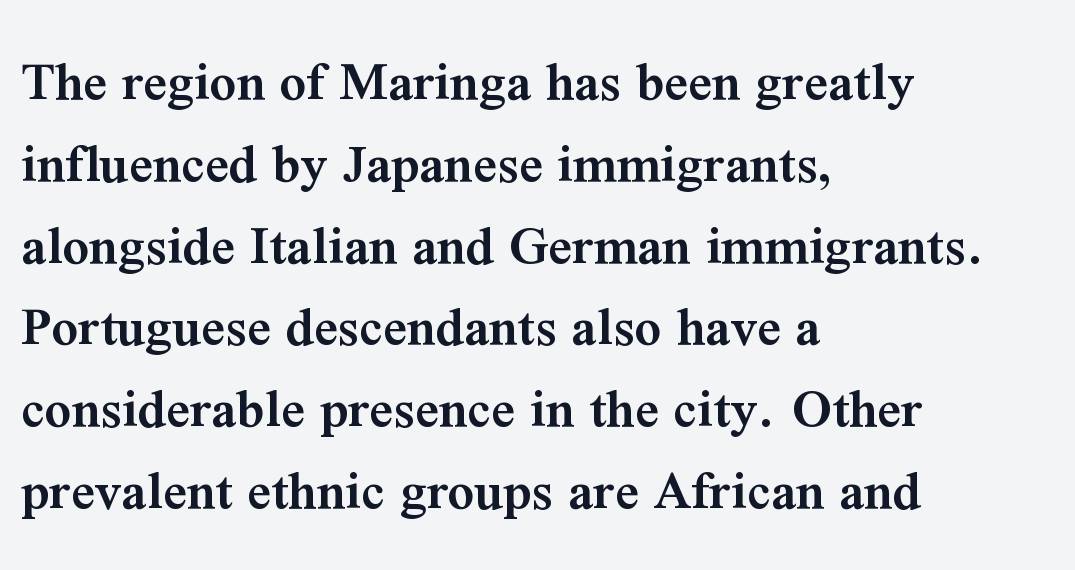
The image shows 58 px semibold serif type, upright; set left-aligned, normal line spacing (1.41x), normal letter spacing, not underlined; medium stroke contrast and a medium x-height.
